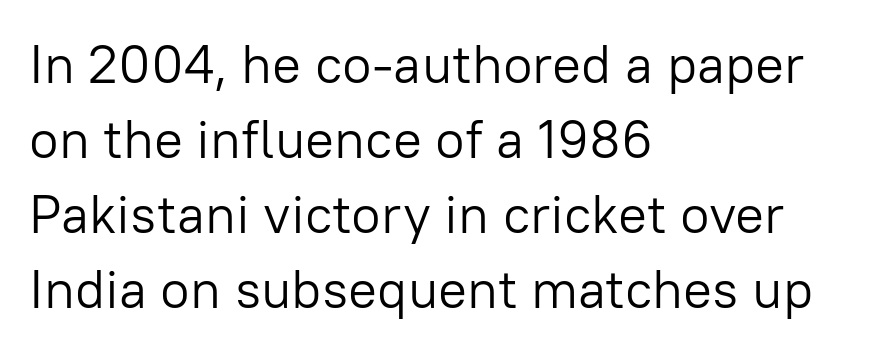
The face used here is a sans, in the tradition of grotesques and geometrics. Interline gaps are of average width in this sample. Think standard paragraph weight, or any step lighter than that. Descender tails drop into unmarked territory. Typeset ragged right — the left edge is the straight one.
